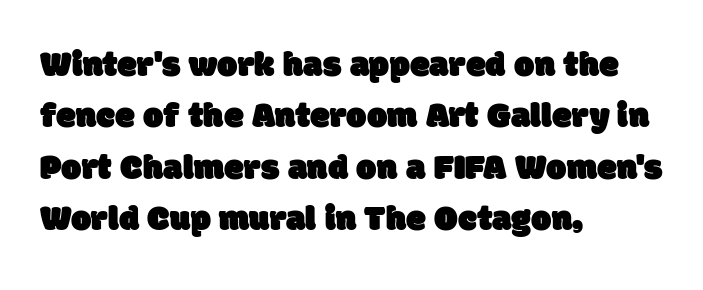
Q: Is the typeface a serif or a sans-serif typeface? A: Sans-serif.
Q: Is the text underlined? A: No.
Q: How is the paragraph aligned? A: Left-aligned.
Q: Is the spacing between letters normal or unusually wide? A: Normal.
Q: Is the spacing between lines tight, normal or loose? A: Normal.
Q: Width (condensed, normal, or wide)? A: Normal.
Q: Stroke contrast? A: Low.
Q: x-height? A: Large.
Q: Monospaced? A: No.
